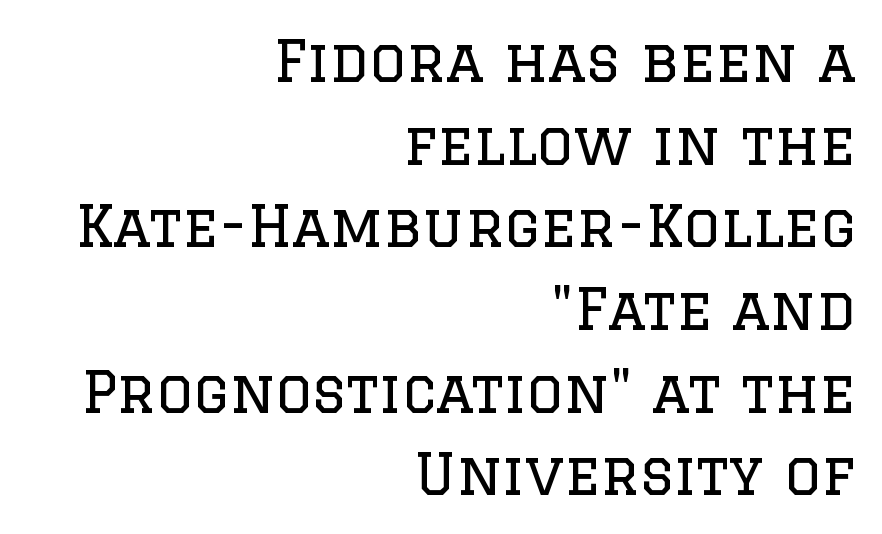
Q: Is the text bold? A: No.
Q: Is the text italic (slanted)? A: No, it is upright.
Q: Is the typeface a serif or a sans-serif typeface? A: Serif.
Q: Is the text underlined? A: No.
Q: How is the paragraph aligned? A: Right-aligned.
Q: Is the spacing between letters normal or unusually wide? A: Normal.
Q: Is the spacing between lines tight, normal or loose? A: Normal.
Q: Width (condensed, normal, or wide)? A: Normal.
Q: Stroke contrast? A: Low.
Q: x-height? A: Large.
Q: Monospaced? A: No.
